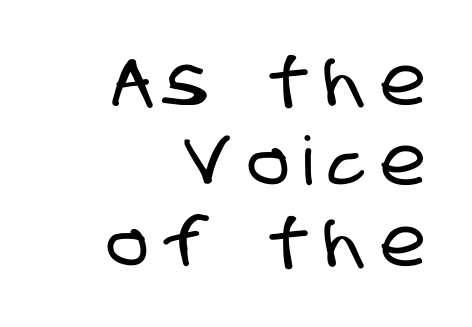
The text was rendered using a sans face with plain stroke endings. Do the characters align in a grid? No, the font is proportional. Only glyphs here, with clear space below each row. The compositor pushed each line to the right boundary. Compared with typical body copy, the letter spacing here is much looser.
